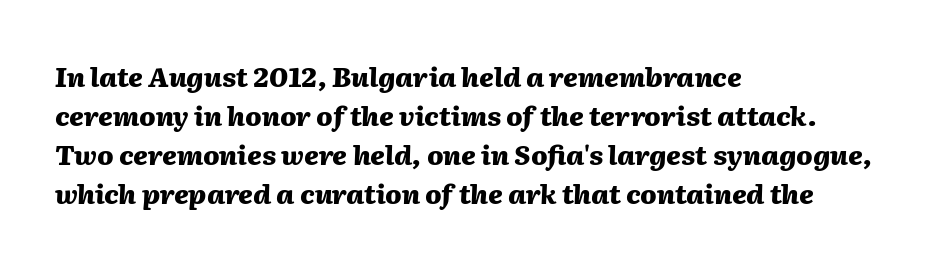
{"italic": "yes", "lean": "right", "slant_degrees": 2, "bold": "yes", "underline": "no", "align": "left", "line_spacing": "normal", "line_spacing_ratio": 1.45, "letter_spacing": "normal", "letter_spacing_em": 0.0, "glyph_px": 27}
